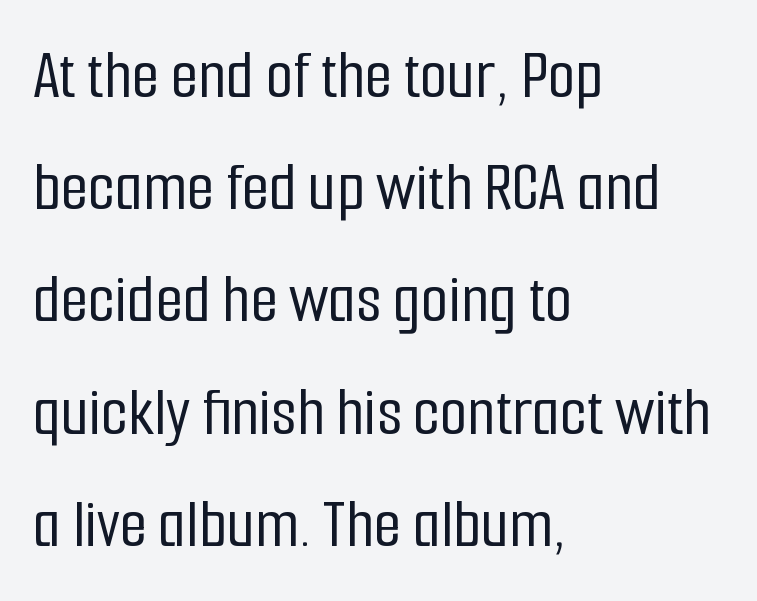
Q: Is the text italic (slanted)? A: No, it is upright.
Q: Is the typeface a serif or a sans-serif typeface? A: Sans-serif.
Q: Is the text underlined? A: No.
Q: How is the paragraph aligned? A: Left-aligned.
Q: Is the spacing between letters normal or unusually wide? A: Normal.
Q: Is the spacing between lines tight, normal or loose? A: Normal.
Q: Width (condensed, normal, or wide)? A: Condensed.
Q: Stroke contrast? A: Low.
Q: x-height? A: Medium.
Q: Monospaced? A: No.
